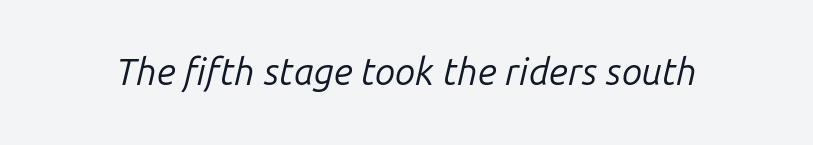
Designer's note — italics engaged. The passage shown is not bold in any degree. Honestly, the letter spacing is just normal — you wouldn't notice it. Only glyphs here, with clear space below each row.
